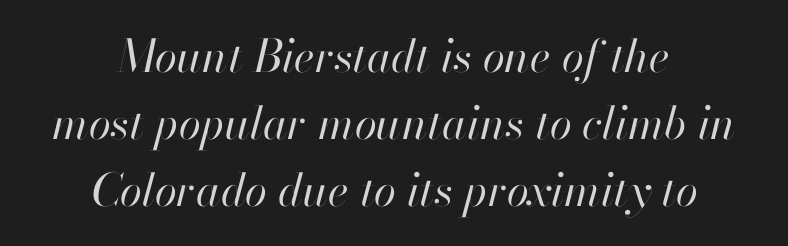
The image shows 45 px regular-weight type, italic (leaning right); set centered, normal line spacing (1.49x), normal letter spacing, not underlined; high stroke contrast and a small x-height.
